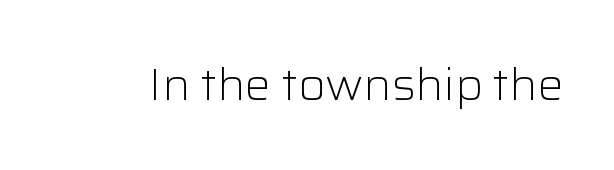
The passage shown is typed in a proportional face where columns would drift. In terms of letterform style, serifs are entirely absent. Decoration check: the copy has no underline. This is not heavy type; no bold has been used.
